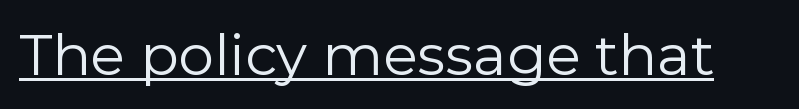
The face used here is proportionally spaced, like ordinary book or web type. The specimen reads as upright at a glance. Does extra space separate the letters? No, they use regular spacing. No feet cap the strokes, marking this as sans-serif type.
